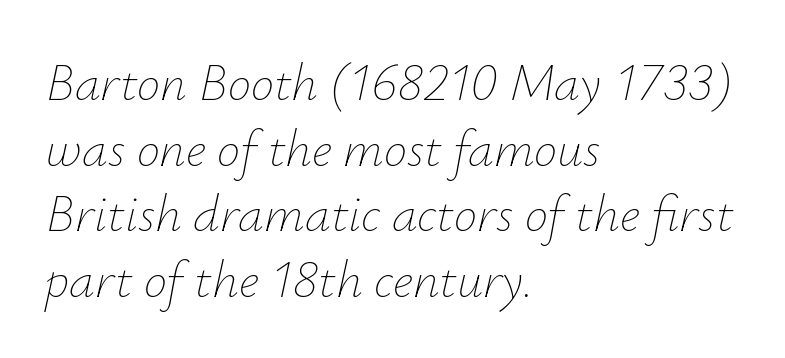
The passage shown has conventional tracking throughout. Think of a printed novel: that variable character pitch is what you see here. The passage shown leans; its letterforms are oblique. Underlining? Definitely not there. The weight would be labelled regular, book, light, or lighter still. Baseline-to-baseline distance is the conventional proportion of letter height.
